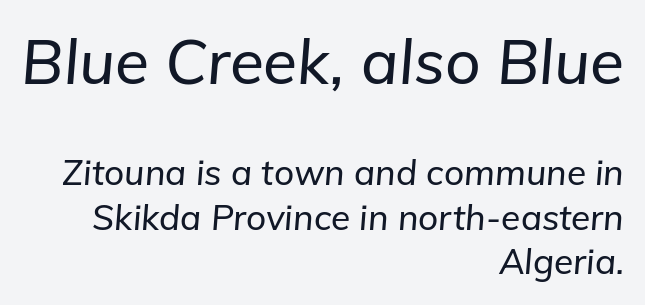
These lines were composed using italics. Underlining? Definitely not there. The face used here is proportionally spaced, like ordinary book or web type. The compositor pushed each line to the right boundary. Default kerning and tracking; the words read as compact shapes. Large over small — that's the arrangement of the two blocks here.
